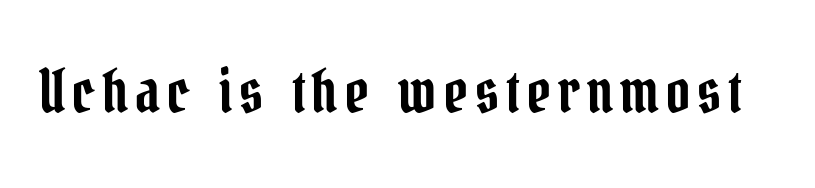
The typography opts for an upright posture over an oblique one. Quick note: underline off. Note the varied advance widths — an 'i' is clearly narrower than an 'm'. Serif or sans? Serif — the stroke terminals have little feet.
